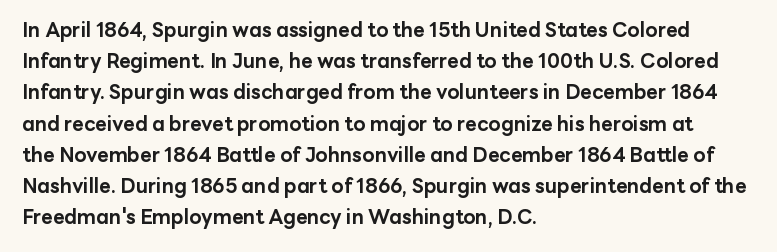
Q: Is the text bold? A: Yes.
Q: Is the text italic (slanted)? A: No, it is upright.
Q: Is the text underlined? A: No.
Q: How is the paragraph aligned? A: Left-aligned.
Q: Is the spacing between letters normal or unusually wide? A: Normal.
Q: Is the spacing between lines tight, normal or loose? A: Normal.
